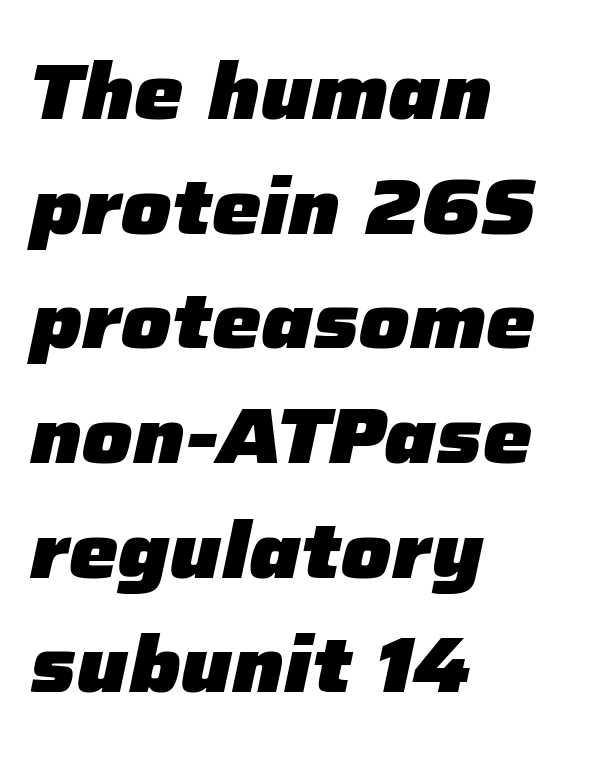
Horizontal bands of white between lines are of average thickness. Tracking here is standard; glyphs follow each other at the usual distance. Line starts are locked; line ends wander. Honestly, there is no underline to notice here at all. Think of a printed novel: that variable character pitch is what you see here. Posture: slanted.
